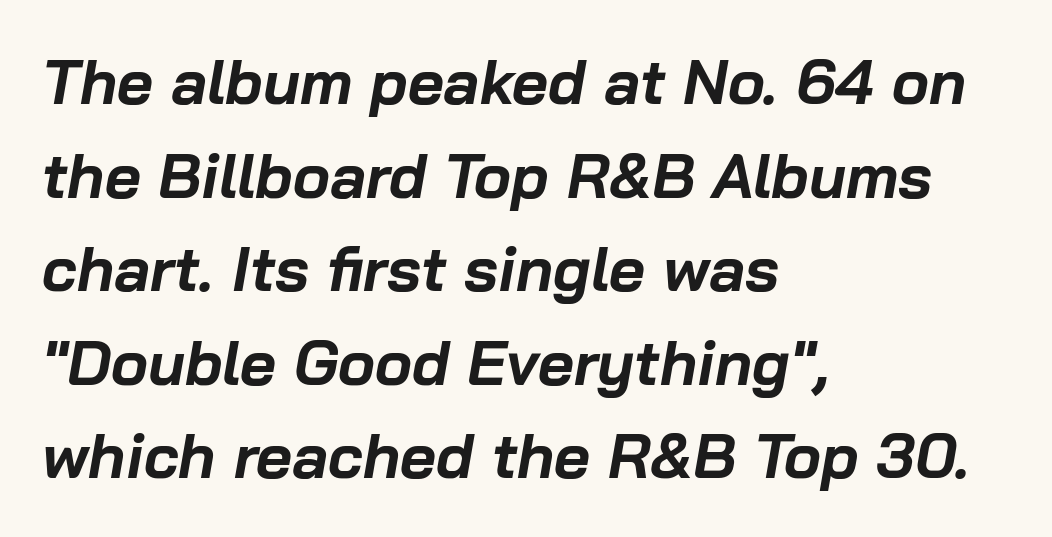
Q: Is the text bold? A: Yes.
Q: Is the text italic (slanted)? A: Yes, it leans right by about 10 degrees.
Q: Is the text underlined? A: No.
Q: How is the paragraph aligned? A: Left-aligned.
Q: Is the spacing between letters normal or unusually wide? A: Normal.
Q: Is the spacing between lines tight, normal or loose? A: Normal.
Q: Width (condensed, normal, or wide)? A: Normal.
Q: Stroke contrast? A: Low.
Q: x-height? A: Medium.
Q: Monospaced? A: No.
